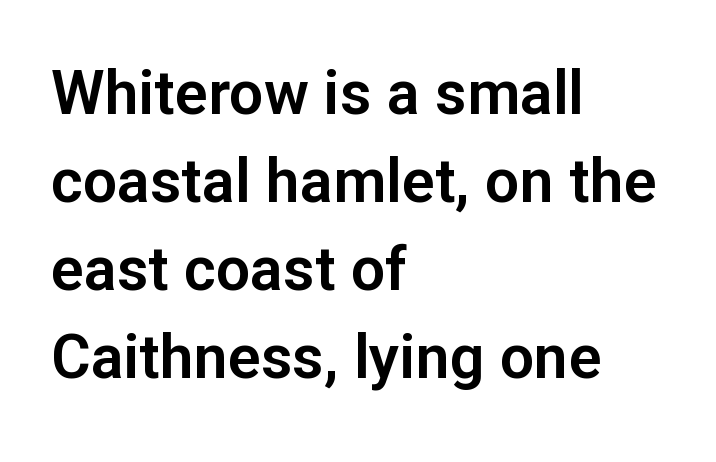
{"serif": "no", "italic": "no", "width": "normal", "stroke_contrast": "low", "x_height": "medium", "monospaced": "no", "underline": "no", "align": "left", "line_spacing": "normal", "line_spacing_ratio": 1.44, "letter_spacing": "normal", "letter_spacing_em": 0.0, "glyph_px": 61}
